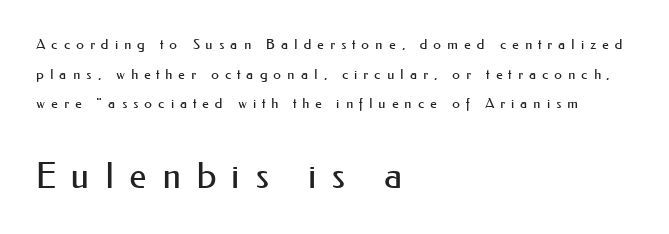
Q: Is the text bold? A: No.
Q: Is the text italic (slanted)? A: No, it is upright.
Q: Is the typeface a serif or a sans-serif typeface? A: Sans-serif.
Q: Is the text underlined? A: No.
Q: How is the paragraph aligned? A: Left-aligned.
Q: Is the spacing between letters normal or unusually wide? A: Unusually wide.
Q: Is the spacing between lines tight, normal or loose? A: Loose.
Q: Which block of text is set in a larger size, the first (top) or the second (bottom)? A: The second (bottom) one.
Q: Width (condensed, normal, or wide)? A: Normal.
Q: Stroke contrast? A: Medium.
Q: x-height? A: Small.
Q: Monospaced? A: No.
